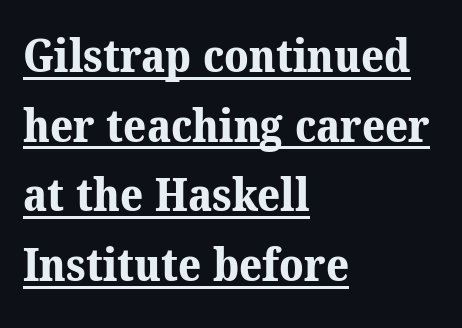
Leading matches the norm, producing a regular column. Heavy-handed strokes throughout: this text is bold. Does the copy run flush right? No — it runs flush left. The passage shown is underscored from start to finish. Default kerning and tracking; the words read as compact shapes.
